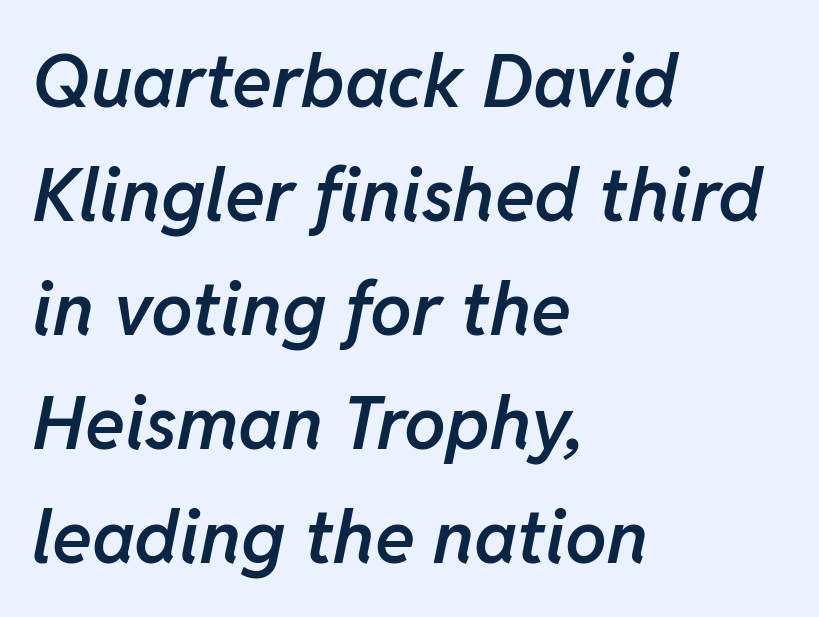
Q: Is the text bold? A: Semi-bold.
Q: Is the text italic (slanted)? A: Yes, it leans right by about 11 degrees.
Q: Is the text underlined? A: No.
Q: How is the paragraph aligned? A: Left-aligned.
Q: Is the spacing between letters normal or unusually wide? A: Normal.
Q: Is the spacing between lines tight, normal or loose? A: Normal.
Q: Width (condensed, normal, or wide)? A: Normal.
Q: Stroke contrast? A: Low.
Q: x-height? A: Medium.
Q: Monospaced? A: No.
